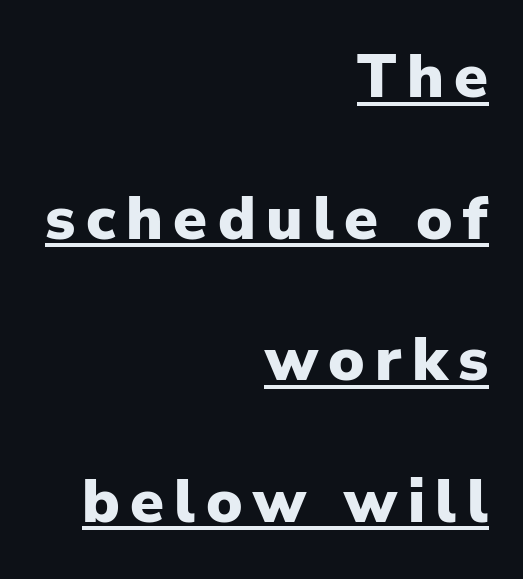
The image shows 61 px heavy sans-serif type, upright; set right-aligned, loose line spacing (2.32x), underlined; low stroke contrast and a medium x-height.
